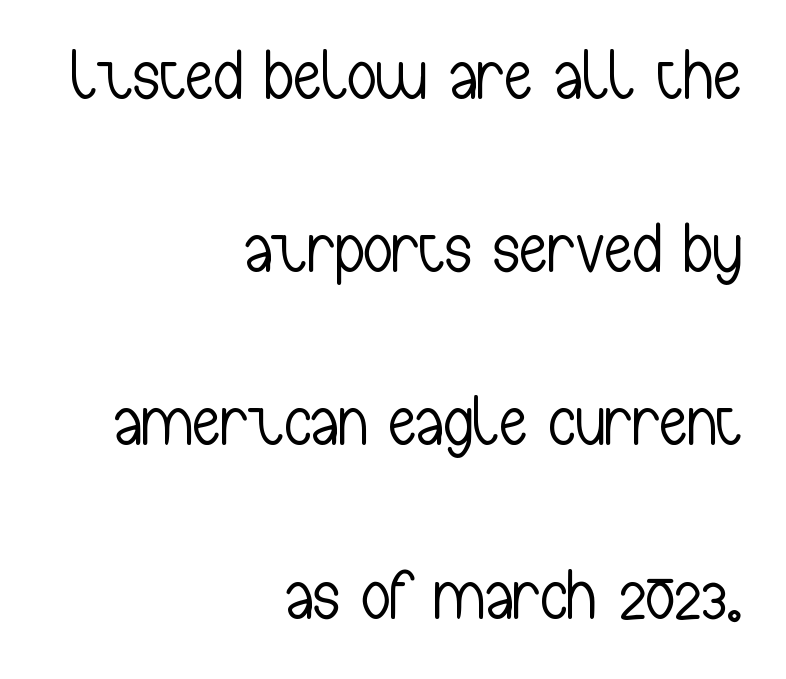
A roman cut, with each character standing at attention. Weight: regular or lighter. Words float on clear page, feet unadorned. Inter-character spacing is left at the font's built-in metrics. Are there feet on the stems? There aren't — it's a sans.
